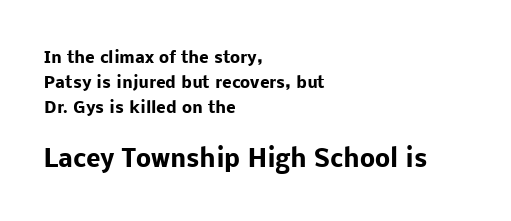
The image shows 24 px bold type, upright; set left-aligned, normal line spacing (1.56x), normal letter spacing, not underlined; the second (bottom) block is 1.5x larger.
